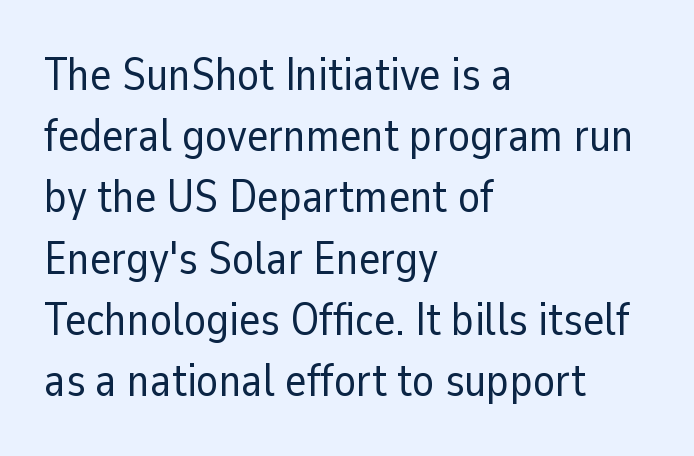
The image shows 45 px regular-weight sans-serif type, upright; set left-aligned, normal line spacing (1.36x), normal letter spacing, not underlined; low stroke contrast and a medium x-height.
